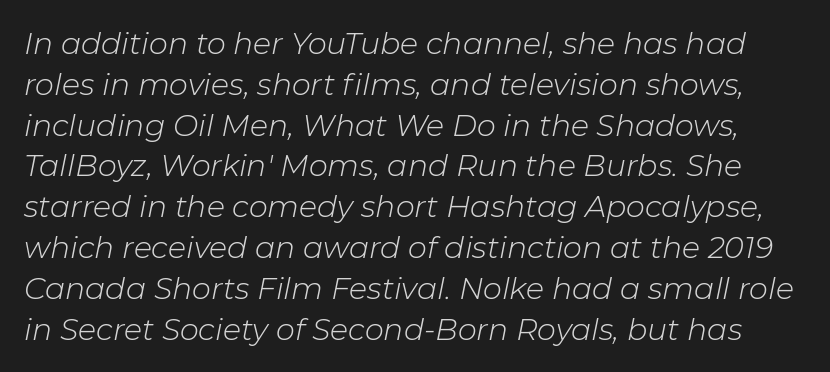
Q: Is the text bold? A: No.
Q: Is the text italic (slanted)? A: Yes, it leans right by about 11 degrees.
Q: Is the text underlined? A: No.
Q: Is the spacing between letters normal or unusually wide? A: Normal.
Q: Is the spacing between lines tight, normal or loose? A: Normal.
Q: Width (condensed, normal, or wide)? A: Normal.
Q: Stroke contrast? A: Low.
Q: x-height? A: Medium.
Q: Monospaced? A: No.
